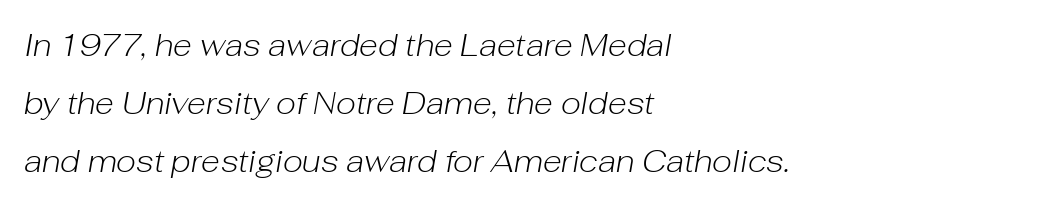
The image shows 31 px light type, italic (leaning right); set left-aligned, line spacing 1.87x, normal letter spacing, not underlined; low stroke contrast and a medium x-height.
